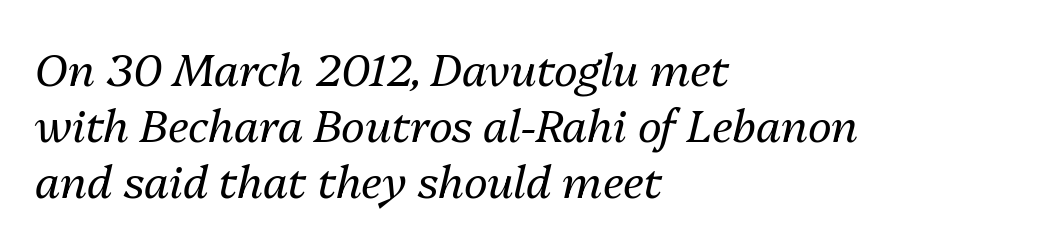
Rows of type keep a routine distance in the vertical direction. The glyphs are unaccompanied by any horizontal stroke below them. Tall strokes in this sample are angled rather than plumb. You could not count columns in this text — the font is proportionally spaced.
